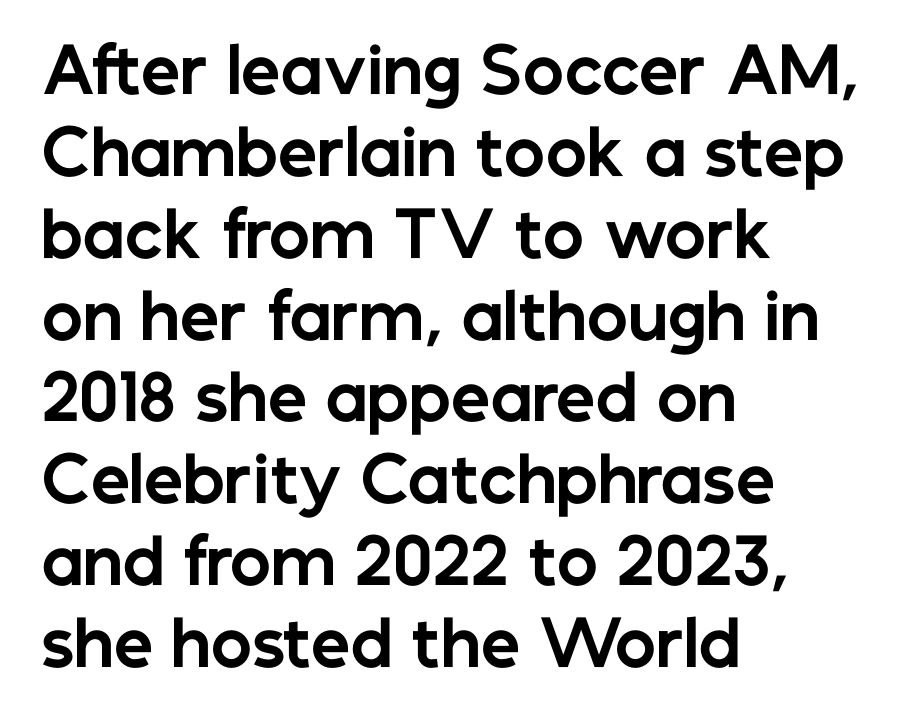
Q: Is the text bold? A: Yes.
Q: Is the text italic (slanted)? A: No, it is upright.
Q: Is the typeface a serif or a sans-serif typeface? A: Sans-serif.
Q: Is the text underlined? A: No.
Q: How is the paragraph aligned? A: Left-aligned.
Q: Is the spacing between letters normal or unusually wide? A: Normal.
Q: Is the spacing between lines tight, normal or loose? A: Normal.
Q: Width (condensed, normal, or wide)? A: Normal.
Q: Stroke contrast? A: Low.
Q: x-height? A: Medium.
Q: Monospaced? A: No.
